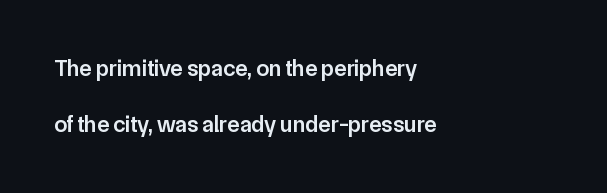
Q: Is the text bold? A: Semi-bold.
Q: Is the text italic (slanted)? A: No, it is upright.
Q: Is the text underlined? A: No.
Q: How is the paragraph aligned? A: Left-aligned.
Q: Is the spacing between letters normal or unusually wide? A: Normal.
Q: Is the spacing between lines tight, normal or loose? A: Loose.
